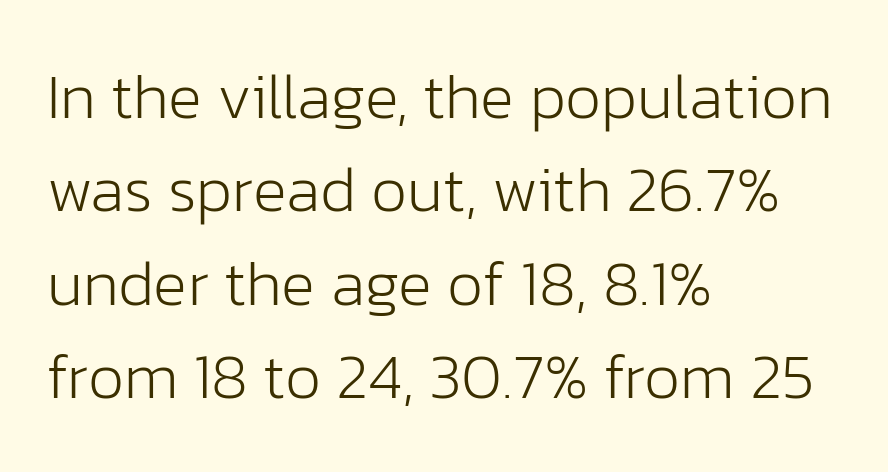
Looks like regular typesetting: each glyph gets only the width it needs. What's the leading like? Ordinary, nothing unusual. Letters rest on an invisible, unmarked baseline. Every character sits straight up, as roman type does. The gaps between neighbouring characters are ordinary and unremarkable.
